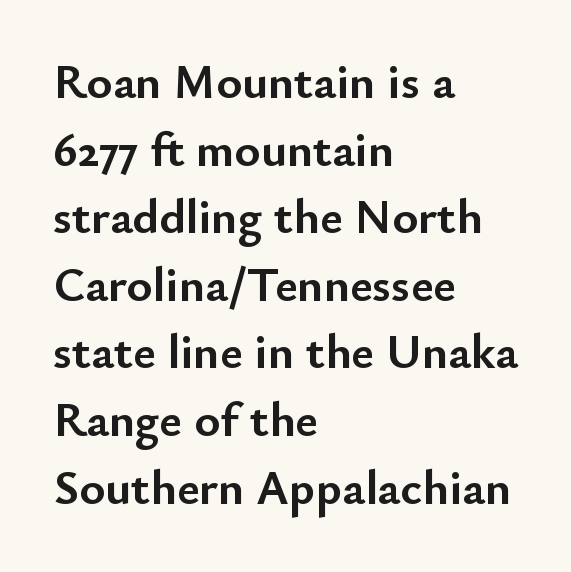
Q: Is the text bold? A: Yes.
Q: Is the text italic (slanted)? A: No, it is upright.
Q: Is the typeface a serif or a sans-serif typeface? A: Sans-serif.
Q: Is the text underlined? A: No.
Q: How is the paragraph aligned? A: Left-aligned.
Q: Is the spacing between letters normal or unusually wide? A: Normal.
Q: Is the spacing between lines tight, normal or loose? A: Normal.
Q: Width (condensed, normal, or wide)? A: Normal.
Q: Stroke contrast? A: Low.
Q: x-height? A: Small.
Q: Monospaced? A: No.
